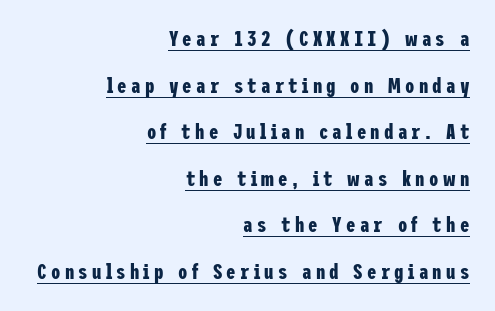
{"italic": "no", "bold": "yes", "underline": "yes", "align": "right", "line_spacing": "loose", "line_spacing_ratio": 2.22, "letter_spacing": "wide", "letter_spacing_em": 0.2, "glyph_px": 21}
